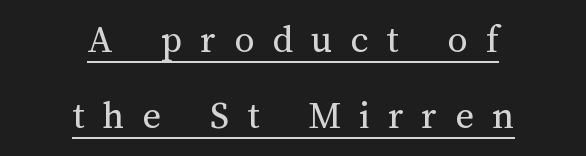
The image shows 40 px regular-weight type, upright; set centered, line spacing 1.89x, unusually wide letter spacing (+0.45 em), underlined; medium stroke contrast and a medium x-height.
